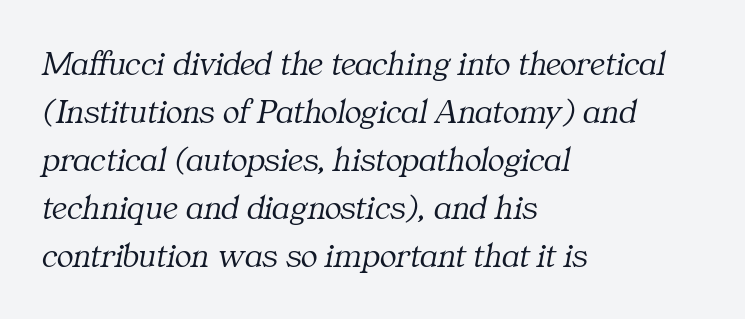
Q: Is the text bold? A: No.
Q: Is the text italic (slanted)? A: Yes, it leans right by about 11 degrees.
Q: Is the typeface a serif or a sans-serif typeface? A: Serif.
Q: Is the text underlined? A: No.
Q: How is the paragraph aligned? A: Left-aligned.
Q: Is the spacing between letters normal or unusually wide? A: Normal.
Q: Is the spacing between lines tight, normal or loose? A: Normal.
Q: Width (condensed, normal, or wide)? A: Normal.
Q: Stroke contrast? A: Medium.
Q: x-height? A: Medium.
Q: Monospaced? A: No.
